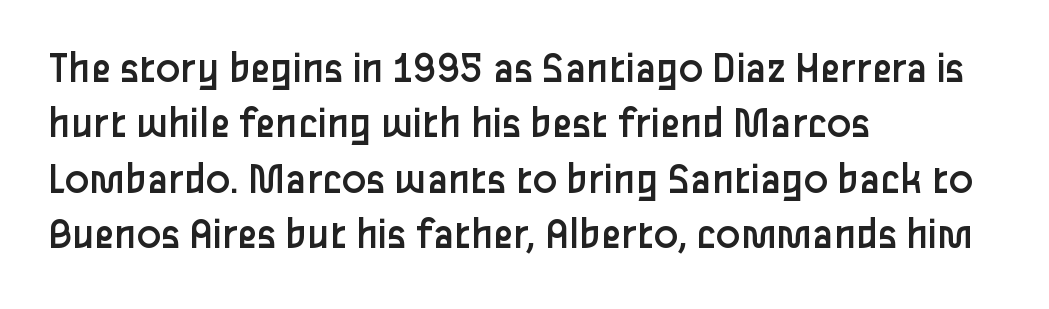
The image shows 45 px regular-weight sans-serif type, upright; set left-aligned, line spacing 1.23x, normal letter spacing, not underlined; low stroke contrast and a medium x-height.
